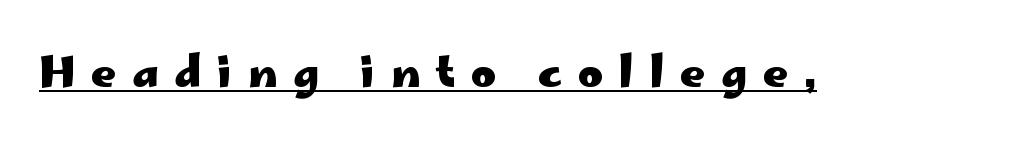
The type is letterspaced generously, with wide tracking. Posture: vertical. The rendering uses natural spacing where letterforms have individual widths. In terms of letterform style, serifs are entirely absent. On the weight axis this lands at bold, roughly 700. What decoration does the sample have? An underline.
